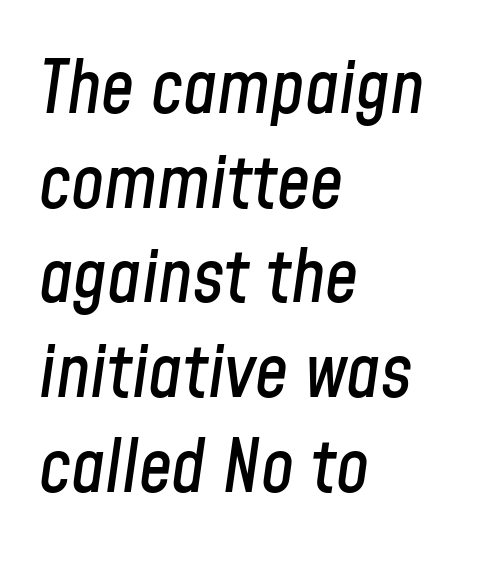
Is the type slanted? Yes — the strokes lean at a clear angle. The face used here is rendered with its standard letterfit. Glance below the letters and you will spot only blank space. Is the block centered? No — it sits flush against the left margin.
